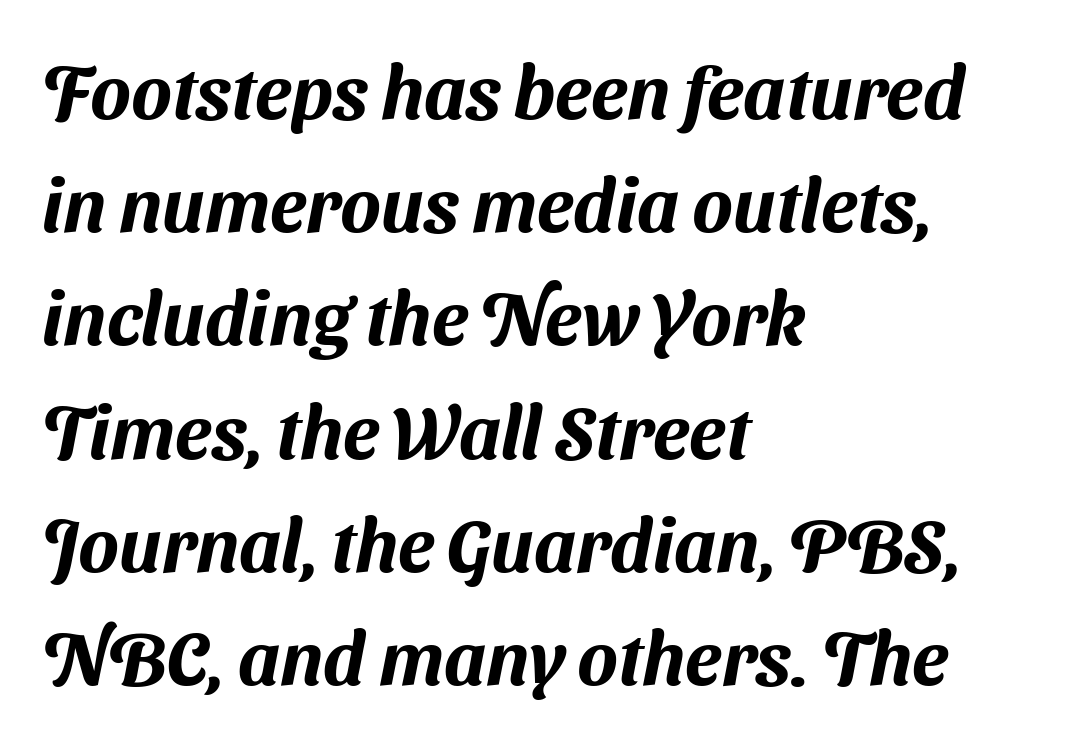
Observe the ordinary spacing: letters are neighbours, not strangers. Layout note: lines flush left. The font family rendered here belongs to the sans-serif group. Each row of text sits above clean, open space. You could not count columns in this text — the font is proportionally spaced. The leading is moderate, giving the passage an even texture.
